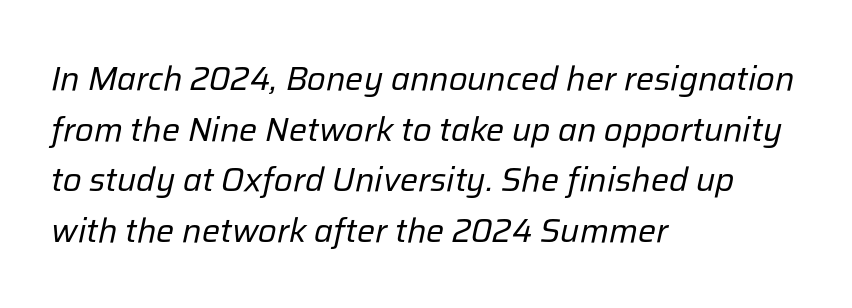
Q: Is the text bold? A: No.
Q: Is the text italic (slanted)? A: Yes, it leans right by about 12 degrees.
Q: Is the text underlined? A: No.
Q: How is the paragraph aligned? A: Left-aligned.
Q: Is the spacing between letters normal or unusually wide? A: Normal.
Q: Is the spacing between lines tight, normal or loose? A: Normal.
Q: Width (condensed, normal, or wide)? A: Normal.
Q: Stroke contrast? A: Low.
Q: x-height? A: Medium.
Q: Monospaced? A: No.
